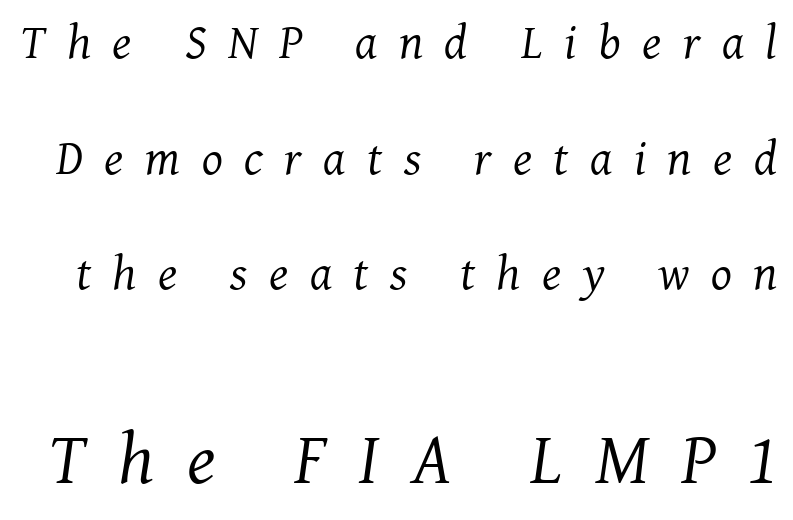
Which chunk is bigger? The second one — the bottom block dwarfs the top. The rendering uses natural spacing where letterforms have individual widths. The font family rendered here belongs to the serif group. The tracking jumps out immediately: characters are airy and widely separated. Stroke mass is kept to a normal reading level or below. The strip under each line holds only bare page.
